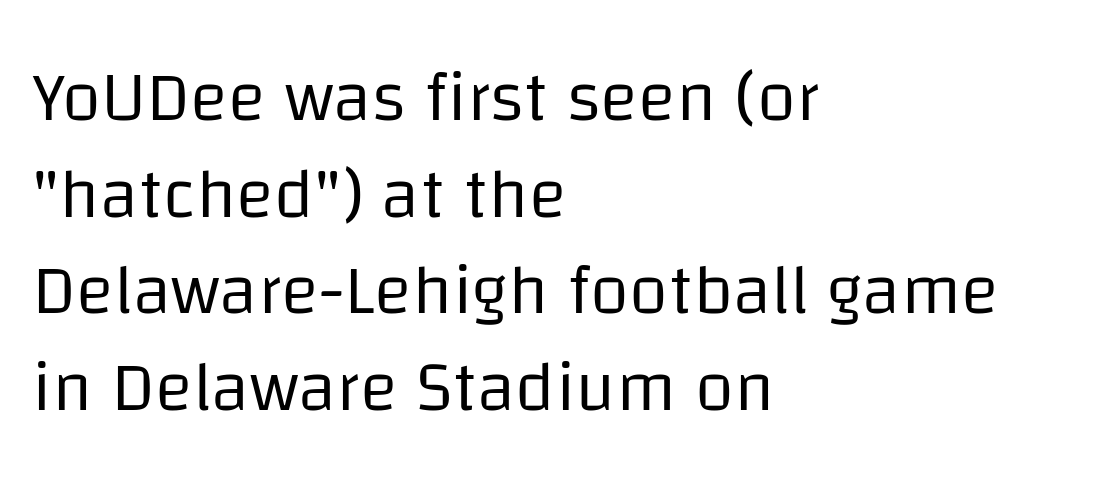
No letter is thick-stroked: the sample isn't bold. Designer's note — italics off, roman on. The passage is arranged the way most books set body copy — flush left. The letters sit at their default tracking, neither squeezed nor spread. Here the designer chose a conventional face with non-uniform glyph widths. Bare-footed words on every line.
